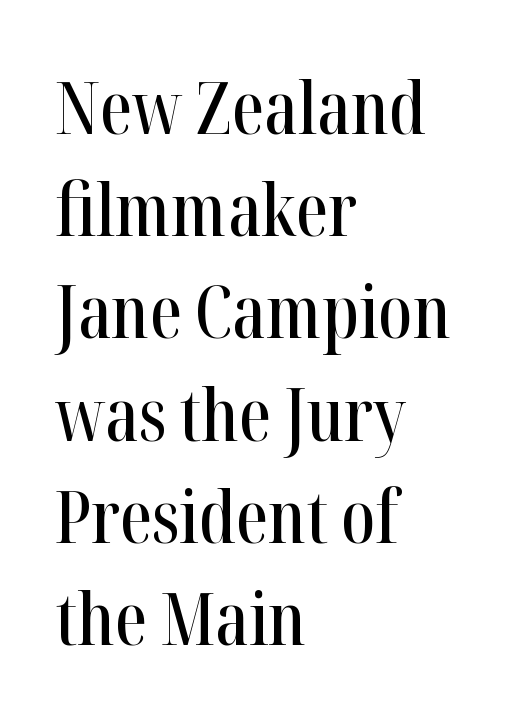
The image shows 73 px condensed serif type, upright; set left-aligned, normal line spacing (1.4x), normal letter spacing, not underlined; high stroke contrast and a medium x-height.
